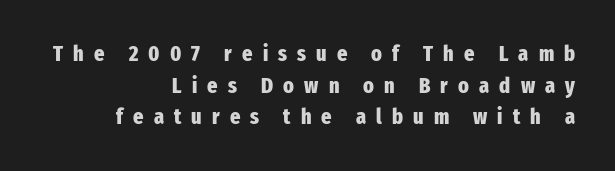
{"italic": "no", "bold": "yes", "underline": "no", "align": "right", "line_spacing": "normal", "line_spacing_ratio": 1.44, "letter_spacing": "wide", "letter_spacing_em": 0.46, "glyph_px": 22}
